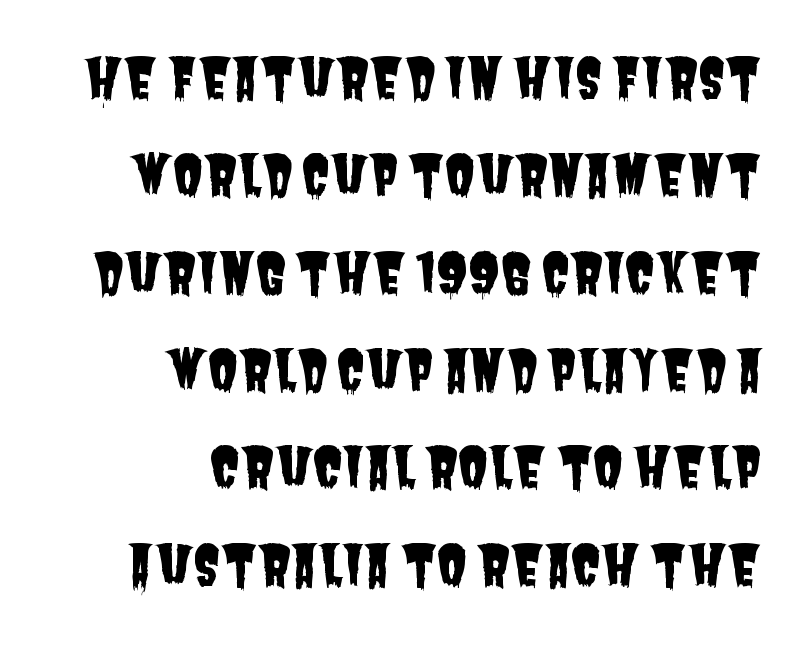
Q: Is the typeface a serif or a sans-serif typeface? A: Sans-serif.
Q: Is the text underlined? A: No.
Q: How is the paragraph aligned? A: Right-aligned.
Q: Is the spacing between letters normal or unusually wide? A: Normal.
Q: Width (condensed, normal, or wide)? A: Condensed.
Q: Stroke contrast? A: Low.
Q: x-height? A: Large.
Q: Monospaced? A: No.
